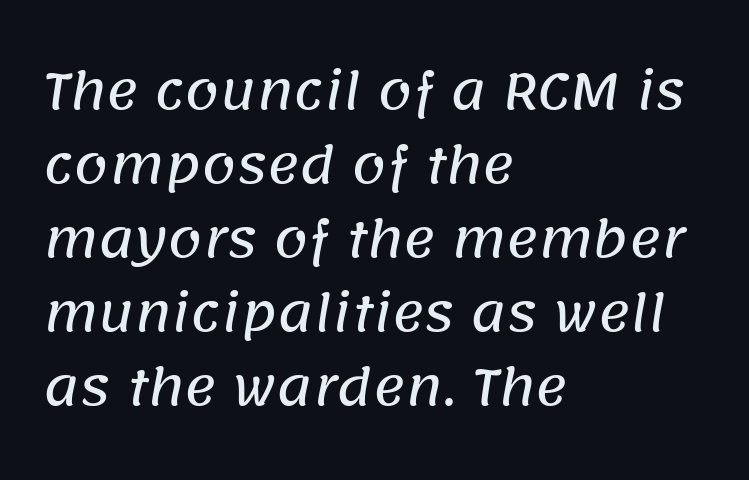
{"serif": "no", "width": "normal", "stroke_contrast": "low", "x_height": "large", "monospaced": "no", "underline": "no", "align": "left", "line_spacing": "normal", "line_spacing_ratio": 1.51, "letter_spacing": "normal", "letter_spacing_em": 0.0, "glyph_px": 49}
